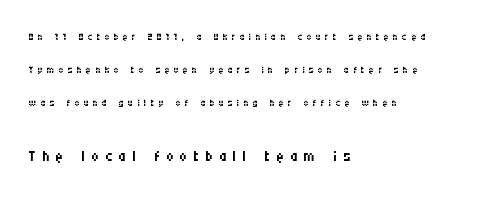
The image shows 21 px text type, upright; set left-aligned, loose line spacing (2.37x), unusually wide letter spacing (+0.29 em), not underlined; the second (bottom) block is 1.5x larger.
